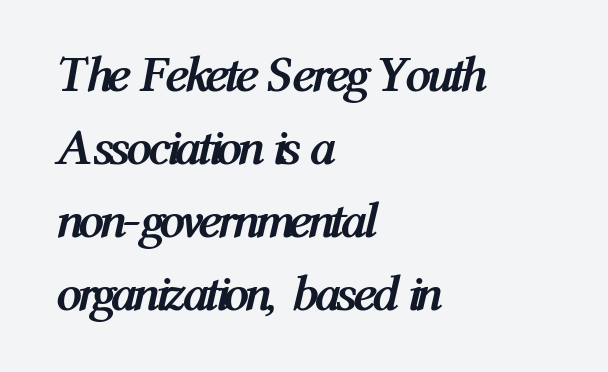
Q: Is the text bold? A: Yes.
Q: Is the text italic (slanted)? A: Yes, it leans right by about 12 degrees.
Q: Is the text underlined? A: No.
Q: How is the paragraph aligned? A: Left-aligned.
Q: Is the spacing between letters normal or unusually wide? A: Normal.
Q: Is the spacing between lines tight, normal or loose? A: Normal.
Q: Width (condensed, normal, or wide)? A: Condensed.
Q: Stroke contrast? A: Medium.
Q: x-height? A: Medium.
Q: Monospaced? A: No.
